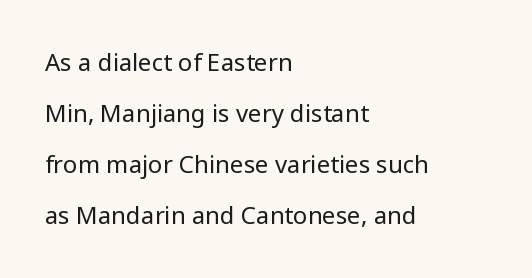
The image shows 24 px text type, upright; set left-aligned, loose line spacing (2.13x), normal letter spacing, not underlined.
